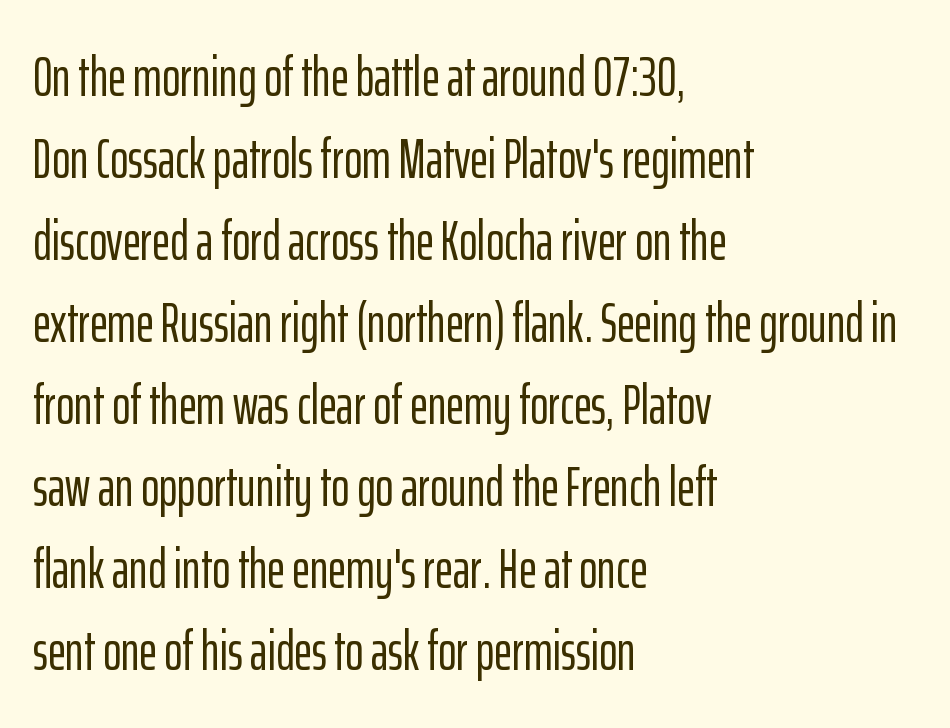
The image shows 55 px condensed sans-serif type, upright; set left-aligned, normal line spacing (1.49x), normal letter spacing, not underlined; low stroke contrast and a medium x-height.
